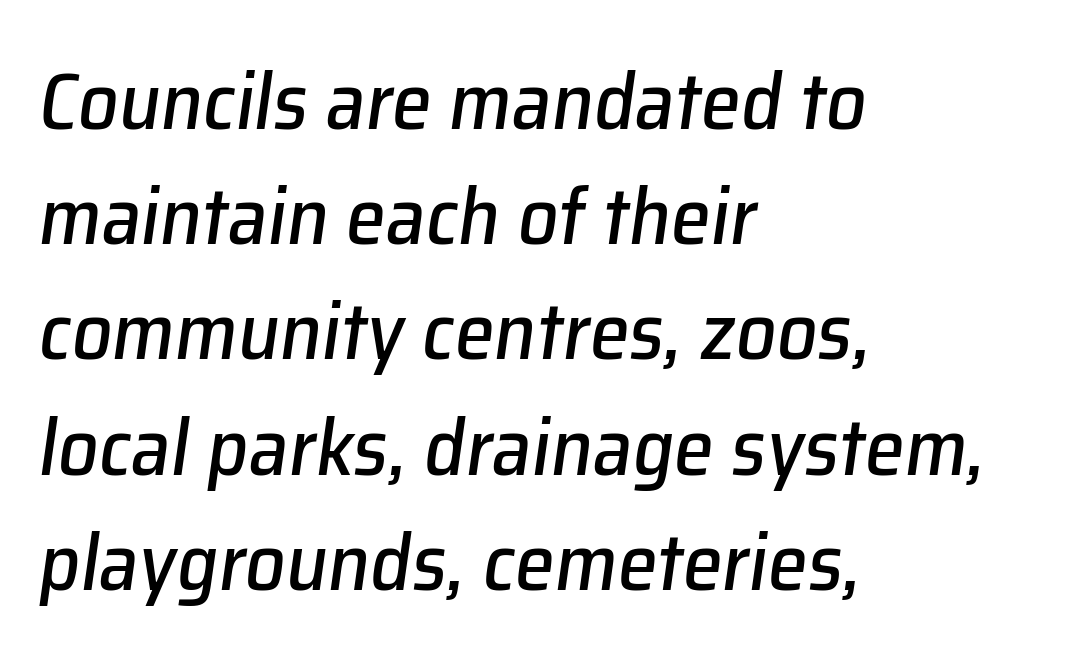
Q: Is the text italic (slanted)? A: Yes, it leans right by about 8 degrees.
Q: Is the text underlined? A: No.
Q: How is the paragraph aligned? A: Left-aligned.
Q: Is the spacing between letters normal or unusually wide? A: Normal.
Q: Is the spacing between lines tight, normal or loose? A: Normal.
Q: Width (condensed, normal, or wide)? A: Normal.
Q: Stroke contrast? A: Low.
Q: x-height? A: Medium.
Q: Monospaced? A: No.
